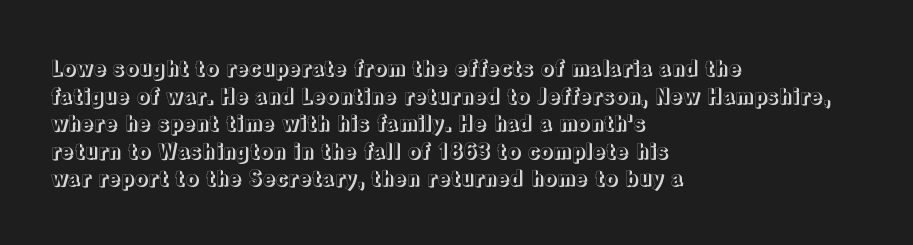
Q: Is the text italic (slanted)? A: No, it is upright.
Q: Is the text underlined? A: No.
Q: How is the paragraph aligned? A: Left-aligned.
Q: Is the spacing between letters normal or unusually wide? A: Normal.
Q: Is the spacing between lines tight, normal or loose? A: Normal.
